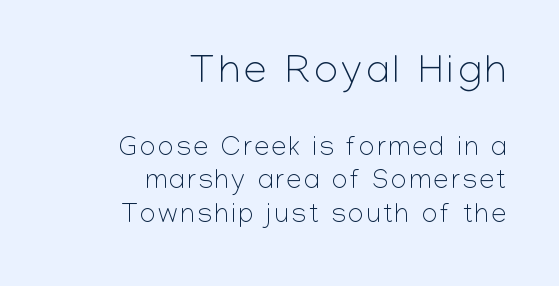
The image shows 41 px light sans-serif type, upright; set right-aligned, line spacing 1.23x, not underlined; the first (top) block is 1.52x larger; low stroke contrast and a medium x-height.
